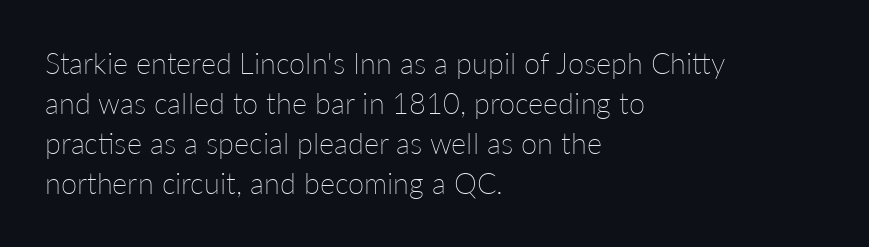
The letters stand upright; this is a roman face. The typesetting does not lean heavy: it is not bold. Vertically, the passage feels balanced, rows spaced as you'd expect. A typesetter would call this proportional, since set widths differ per character. Decoration check: the copy has no underline.
